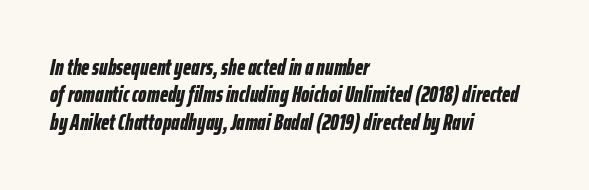
The image shows 22 px bold type, italic (leaning right); set left-aligned, normal line spacing (1.25x), normal letter spacing, not underlined.
